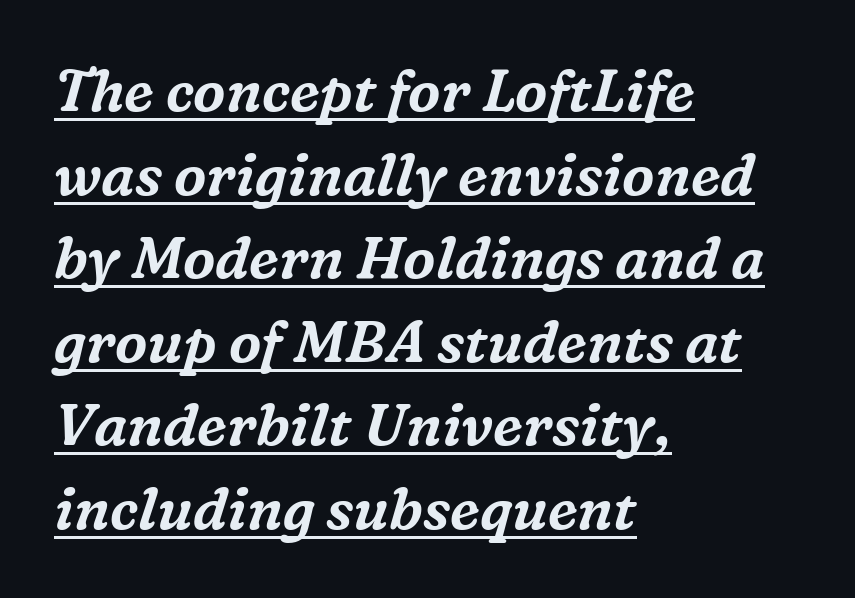
Q: Is the text italic (slanted)? A: Yes, it leans right by about 16 degrees.
Q: Is the typeface a serif or a sans-serif typeface? A: Serif.
Q: Is the text underlined? A: Yes.
Q: How is the paragraph aligned? A: Left-aligned.
Q: Is the spacing between letters normal or unusually wide? A: Normal.
Q: Is the spacing between lines tight, normal or loose? A: Normal.
Q: Width (condensed, normal, or wide)? A: Normal.
Q: Stroke contrast? A: Medium.
Q: x-height? A: Medium.
Q: Monospaced? A: No.
